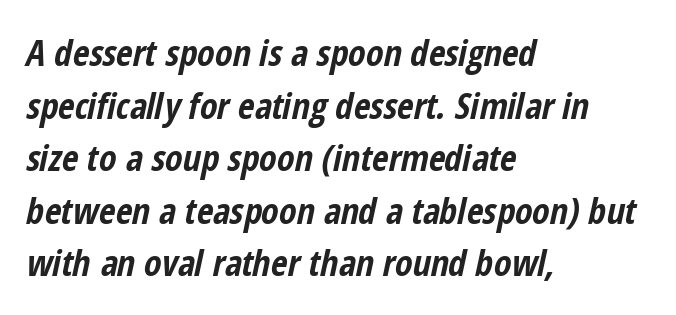
{"italic": "yes", "lean": "right", "slant_degrees": 12, "bold": "yes", "weight": "bold", "width": "condensed", "stroke_contrast": "low", "x_height": "medium", "monospaced": "no", "underline": "no", "align": "left", "line_spacing": "normal", "line_spacing_ratio": 1.46, "letter_spacing": "normal", "letter_spacing_em": 0.0, "glyph_px": 36}
